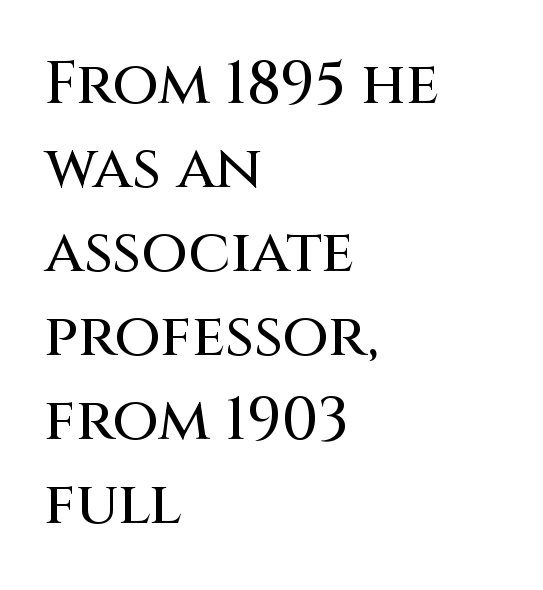
The image shows 60 px sans-serif type, upright; set left-aligned, normal line spacing (1.4x), normal letter spacing, not underlined; medium stroke contrast and a large x-height.
